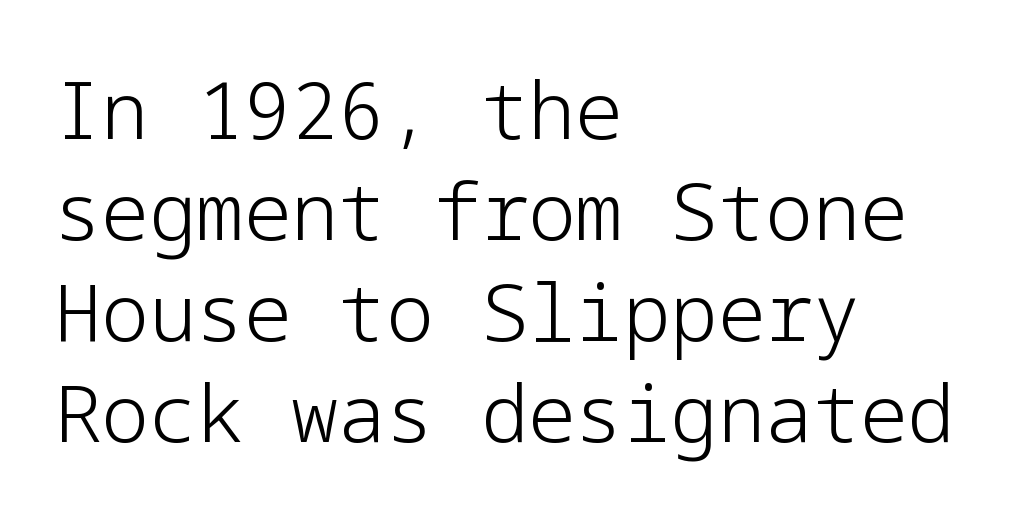
Q: Is the text bold? A: No.
Q: Is the text italic (slanted)? A: No, it is upright.
Q: Is the typeface a serif or a sans-serif typeface? A: Sans-serif.
Q: Is the text underlined? A: No.
Q: How is the paragraph aligned? A: Left-aligned.
Q: Is the spacing between letters normal or unusually wide? A: Normal.
Q: Is the spacing between lines tight, normal or loose? A: Normal.
Q: Width (condensed, normal, or wide)? A: Normal.
Q: Stroke contrast? A: Low.
Q: x-height? A: Medium.
